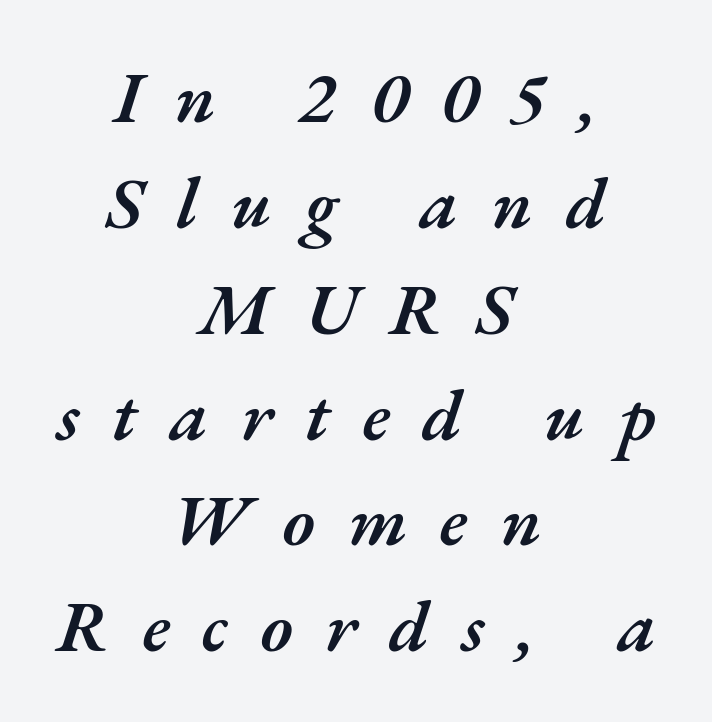
{"italic": "yes", "lean": "right", "slant_degrees": 17, "bold": "semi", "weight": "semibold", "width": "normal", "stroke_contrast": "medium", "x_height": "small", "monospaced": "no", "underline": "no", "align": "center", "line_spacing": "normal", "line_spacing_ratio": 1.45, "letter_spacing": "wide", "letter_spacing_em": 0.45, "glyph_px": 73}
